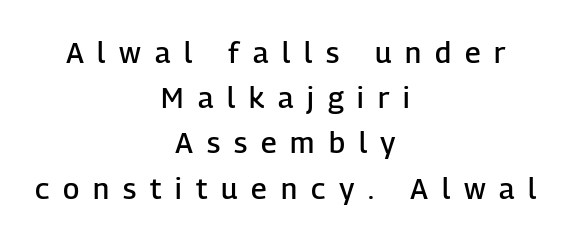
Q: Is the text bold? A: Semi-bold.
Q: Is the text italic (slanted)? A: No, it is upright.
Q: Is the typeface a serif or a sans-serif typeface? A: Sans-serif.
Q: Is the text underlined? A: No.
Q: How is the paragraph aligned? A: Centered.
Q: Is the spacing between letters normal or unusually wide? A: Unusually wide.
Q: Is the spacing between lines tight, normal or loose? A: Normal.
Q: Width (condensed, normal, or wide)? A: Normal.
Q: Stroke contrast? A: Low.
Q: x-height? A: Medium.
Q: Monospaced? A: No.
